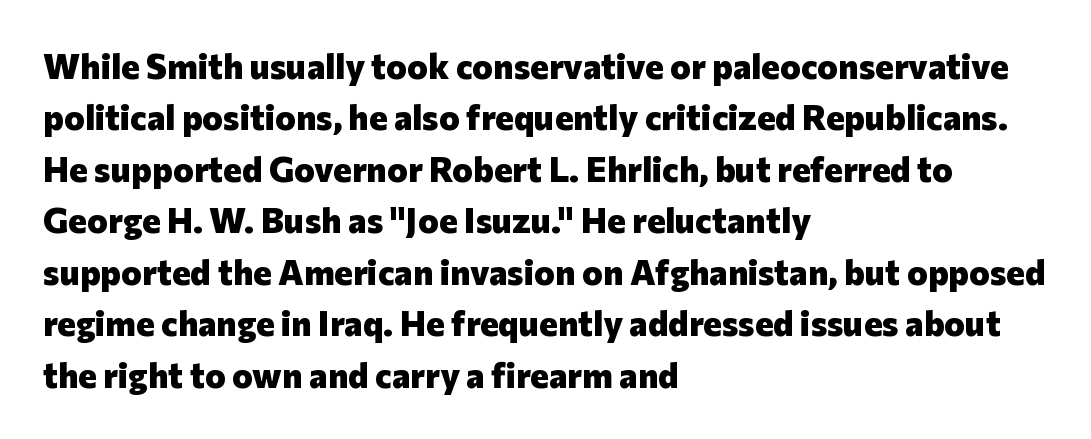
The image shows 35 px heavy sans-serif type, upright; set left-aligned, normal line spacing (1.47x), normal letter spacing, not underlined; low stroke contrast and a medium x-height.
